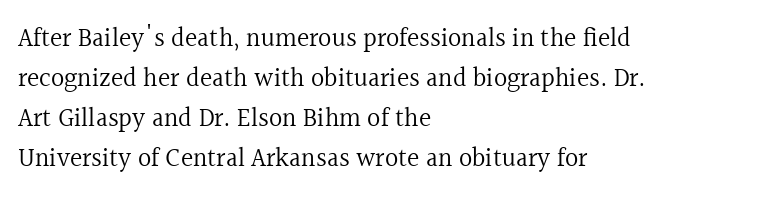
The image shows 26 px text type, upright; set left-aligned, normal line spacing (1.54x), normal letter spacing, not underlined.
